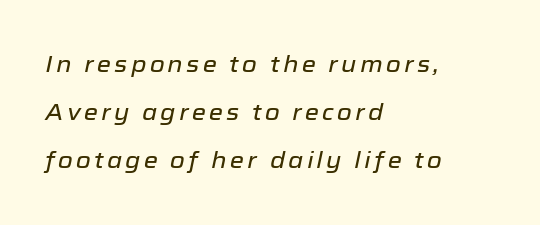
Nobody drew a line under any word here. Slanted lettering throughout. In terms of leading, this rendering errs on the spacious side. Short and long lines alike share a common starting point at left.
